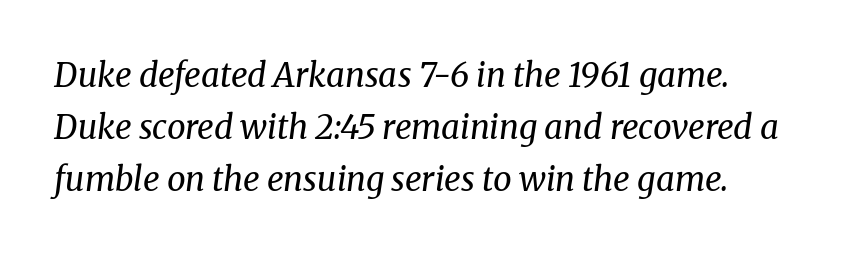
The image shows 33 px regular-weight serif type, italic (leaning right); set normal line spacing (1.57x), normal letter spacing, not underlined; medium stroke contrast and a medium x-height.
